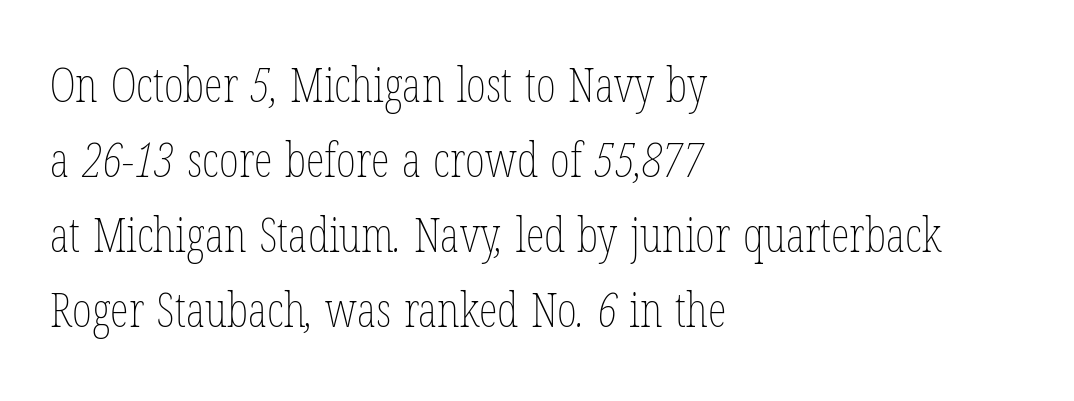
{"bold": "no", "weight": "thin", "width": "condensed", "stroke_contrast": "low", "x_height": "medium", "monospaced": "no", "underline": "no", "align": "left", "line_spacing": "normal", "line_spacing_ratio": 1.56, "letter_spacing": "normal", "letter_spacing_em": 0.0, "glyph_px": 48}
